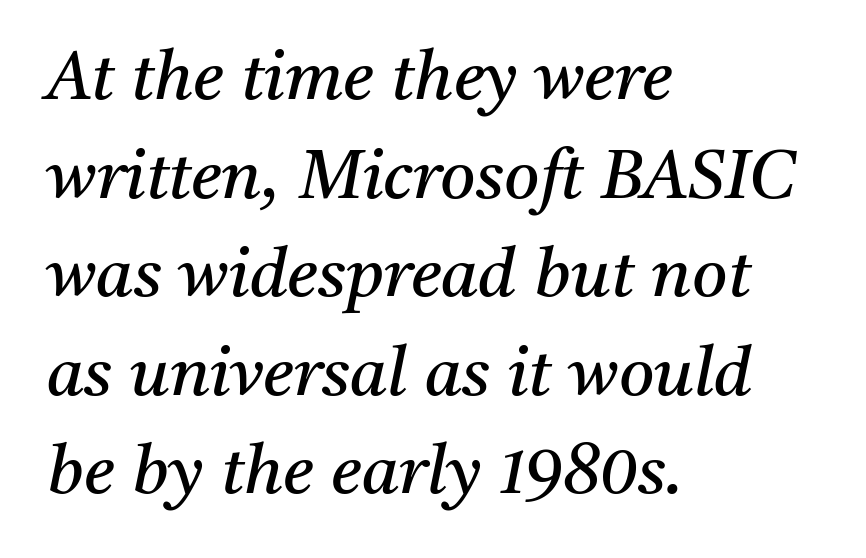
Notice how the stems are inclined rather than vertical — that's the hallmark of italics. Evenly set lines give the paragraph a standard silhouette. Caption: multi-line text, flush left, ragged right. This sample has the flowing, uneven cadence of proportional lettering. The strokes carry an ordinary text weight at most. The face used here is seriffed, in the tradition of book romans.
